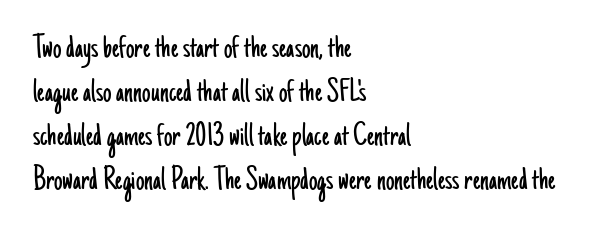
Counters stay open thanks to moderate or lighter strokes. Upright lettering throughout. Notice how the passage keeps a crisp vertical edge on the left only. Only glyphs here, with clear space below each row.
